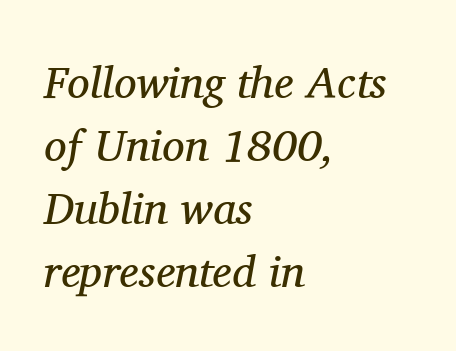
The image shows 45 px regular-weight serif type, italic (leaning right); set left-aligned, normal line spacing (1.4x), normal letter spacing, not underlined; medium stroke contrast and a medium x-height.
